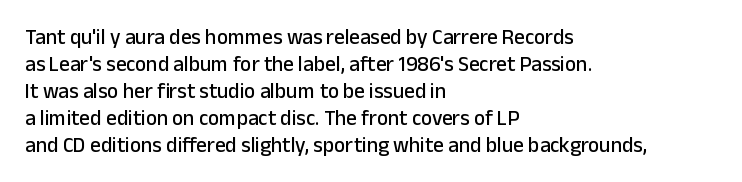
No word sits above an underline. Rendered with straight, roman letterforms. A typesetter would call this leading conventional body-copy spacing. Nothing unusual about the tracking: characters are spaced as the font intends. Line starts are locked; line ends wander.
